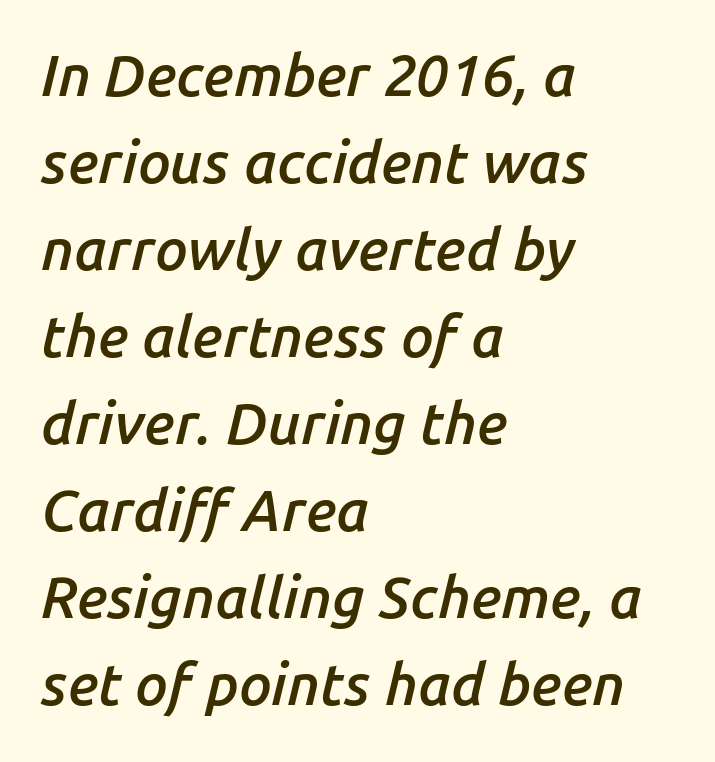
Q: Is the text bold? A: Semi-bold.
Q: Is the text italic (slanted)? A: Yes, it leans right by about 14 degrees.
Q: Is the text underlined? A: No.
Q: How is the paragraph aligned? A: Left-aligned.
Q: Is the spacing between letters normal or unusually wide? A: Normal.
Q: Is the spacing between lines tight, normal or loose? A: Normal.
Q: Width (condensed, normal, or wide)? A: Normal.
Q: Stroke contrast? A: Low.
Q: x-height? A: Medium.
Q: Monospaced? A: No.
